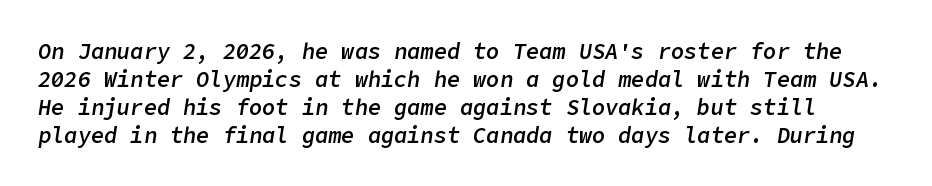
The image shows 22 px text type, italic (leaning right); set normal line spacing (1.27x), normal letter spacing, not underlined.
